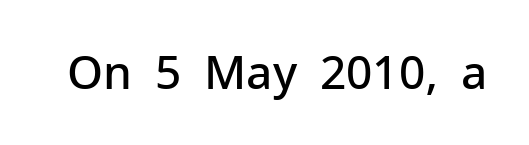
Are there feet on the stems? There aren't — it's a sans. The passage shown is not underscored anywhere. This sample uses an upright cut, with every glyph sitting square on the baseline. Proportional: the letters do not fall into vertical columns. A typesetter would call this zero additional tracking.
